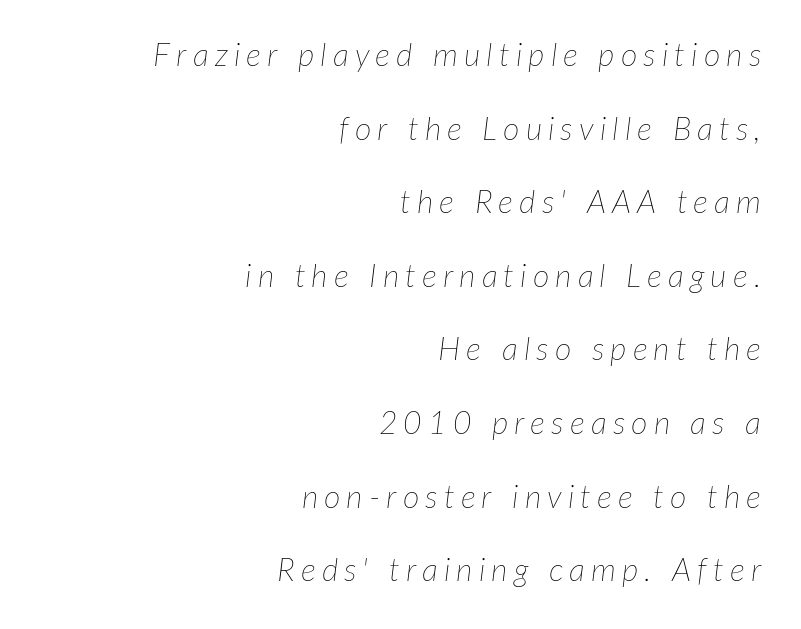
Letters rest on an invisible, unmarked baseline. Where is the straight margin? On the right. Think standard paragraph weight, or any step lighter than that. In terms of posture, this sample is oblique. Vertical spacing — loose. Character widths vary here, with narrow letters taking less room than wide ones.
